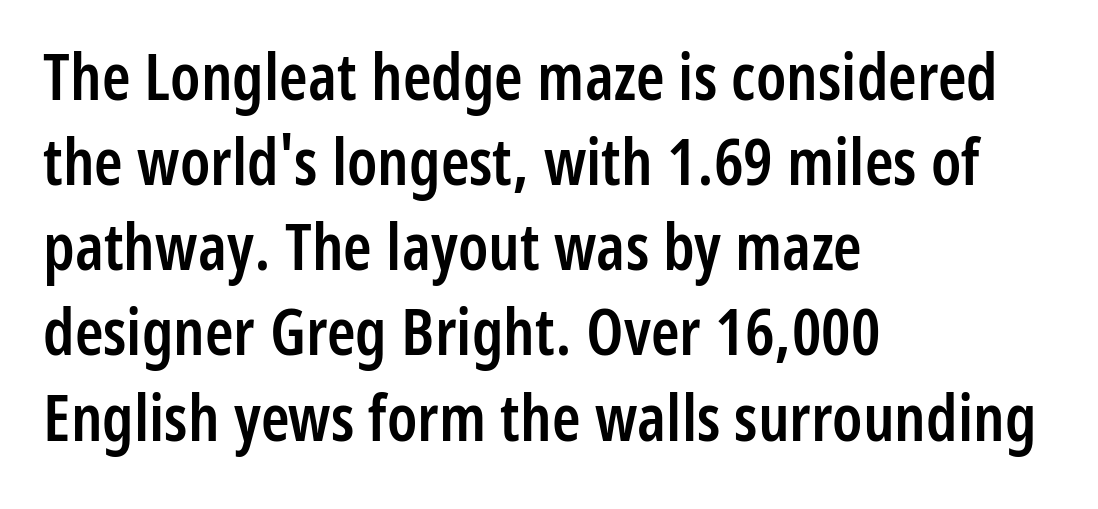
{"serif": "no", "italic": "no", "bold": "semi", "weight": "semibold", "width": "condensed", "stroke_contrast": "low", "x_height": "medium", "monospaced": "no", "underline": "no", "align": "left", "line_spacing": "normal", "line_spacing_ratio": 1.31, "letter_spacing": "normal", "letter_spacing_em": 0.0, "glyph_px": 65}
